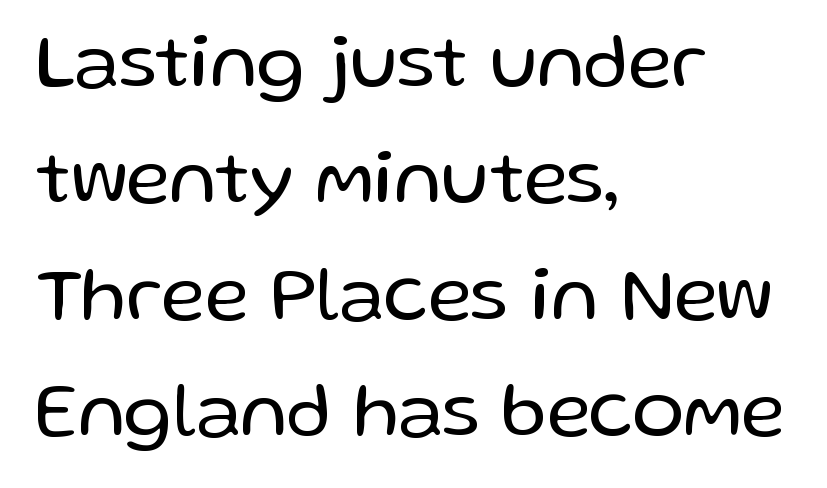
Q: Is the text bold? A: No.
Q: Is the text italic (slanted)? A: No, it is upright.
Q: Is the typeface a serif or a sans-serif typeface? A: Sans-serif.
Q: Is the text underlined? A: No.
Q: How is the paragraph aligned? A: Left-aligned.
Q: Is the spacing between letters normal or unusually wide? A: Normal.
Q: Is the spacing between lines tight, normal or loose? A: Normal.
Q: Width (condensed, normal, or wide)? A: Normal.
Q: Stroke contrast? A: Low.
Q: x-height? A: Medium.
Q: Monospaced? A: No.
